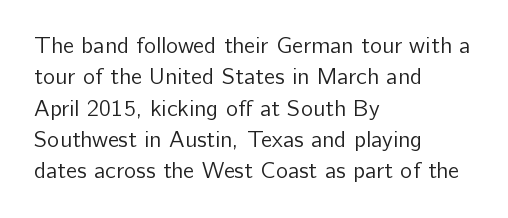
{"italic": "no", "bold": "no", "underline": "no", "align": "left", "line_spacing": "normal", "line_spacing_ratio": 1.36, "letter_spacing": "normal", "letter_spacing_em": 0.0, "glyph_px": 23}
